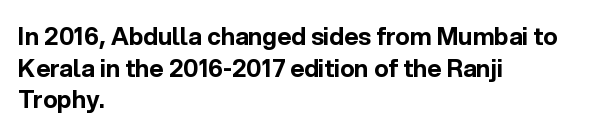
Honestly, the letter spacing is just normal — you wouldn't notice it. One glance says typical: line gaps are just what's usual. These lines stack with their left ends in a neat column. The type sits square on the baseline with zero lean. Descender tails drop into unmarked territory. How heavy is the stroke? Heavy — this is a bold.
